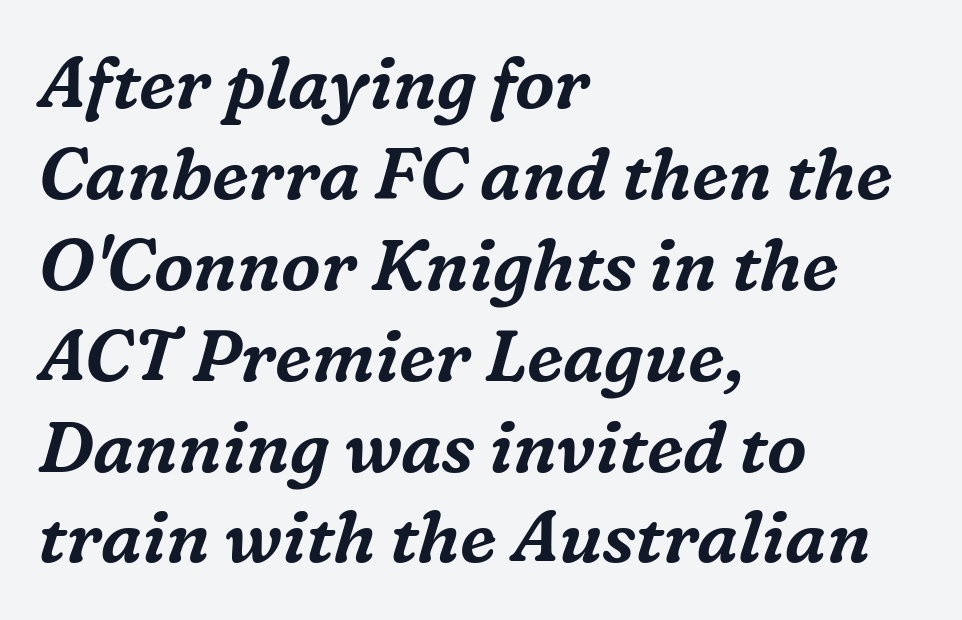
The image shows 71 px serif type, italic (leaning right); set left-aligned, normal line spacing (1.28x), normal letter spacing, not underlined; medium stroke contrast and a medium x-height.
